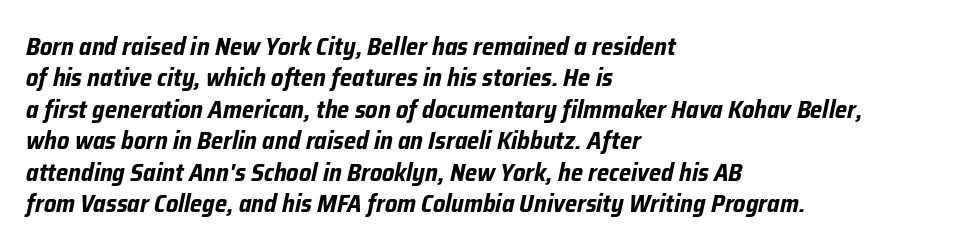
This rendering leaves character spacing at its baseline value. A full-strength bold gives these letters their thick strokes. Left-aligned paragraph, ragged on the right. Designer's note — italics engaged. Anything drawn beneath the words? Only blank space. The rows are spaced the way most documents space them.
